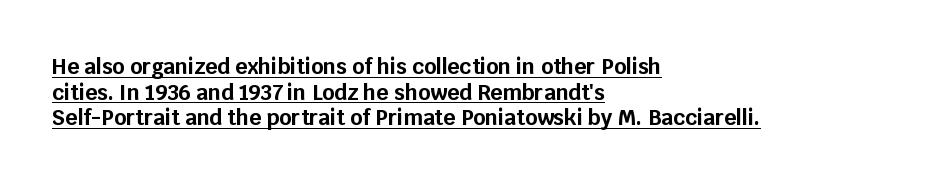
{"italic": "no", "bold": "yes", "underline": "yes", "align": "left", "line_spacing_ratio": 1.22, "letter_spacing": "normal", "letter_spacing_em": 0.0, "glyph_px": 21}
